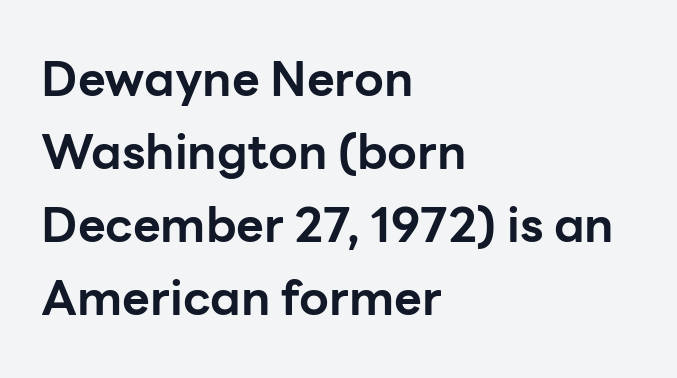
{"serif": "no", "italic": "no", "bold": "yes", "weight": "bold", "width": "normal", "stroke_contrast": "low", "x_height": "medium", "monospaced": "no", "underline": "no", "align": "left", "line_spacing": "normal", "line_spacing_ratio": 1.52, "letter_spacing": "normal", "letter_spacing_em": 0.0, "glyph_px": 48}
